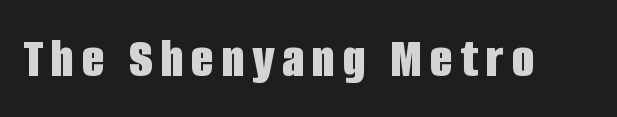
Q: Is the text bold? A: Yes.
Q: Is the text italic (slanted)? A: No, it is upright.
Q: Is the typeface a serif or a sans-serif typeface? A: Sans-serif.
Q: Is the text underlined? A: No.
Q: Width (condensed, normal, or wide)? A: Condensed.
Q: Stroke contrast? A: Low.
Q: x-height? A: Large.
Q: Monospaced? A: No.
